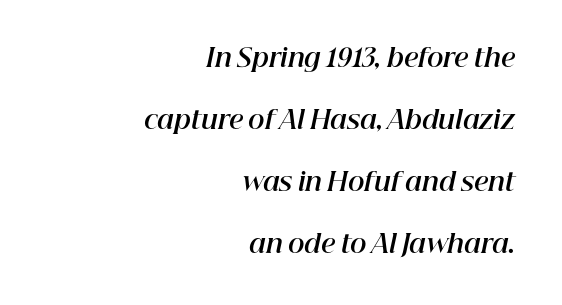
Look at the stroke-to-counter ratio: heavy, a bold. Does the leading feel generous? Absolutely, it's lavish. Does extra space separate the letters? No, they use regular spacing. Reading down the block, your eye finds every line finishing at a fixed right position. Style check: oblique.
